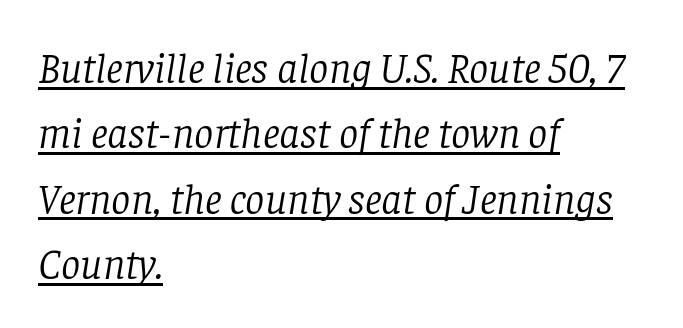
Q: Is the text bold? A: No.
Q: Is the text italic (slanted)? A: Yes, it leans right by about 8 degrees.
Q: Is the typeface a serif or a sans-serif typeface? A: Serif.
Q: Is the text underlined? A: Yes.
Q: How is the paragraph aligned? A: Left-aligned.
Q: Is the spacing between letters normal or unusually wide? A: Normal.
Q: Is the spacing between lines tight, normal or loose? A: Normal.
Q: Width (condensed, normal, or wide)? A: Normal.
Q: Stroke contrast? A: Low.
Q: x-height? A: Large.
Q: Monospaced? A: No.
